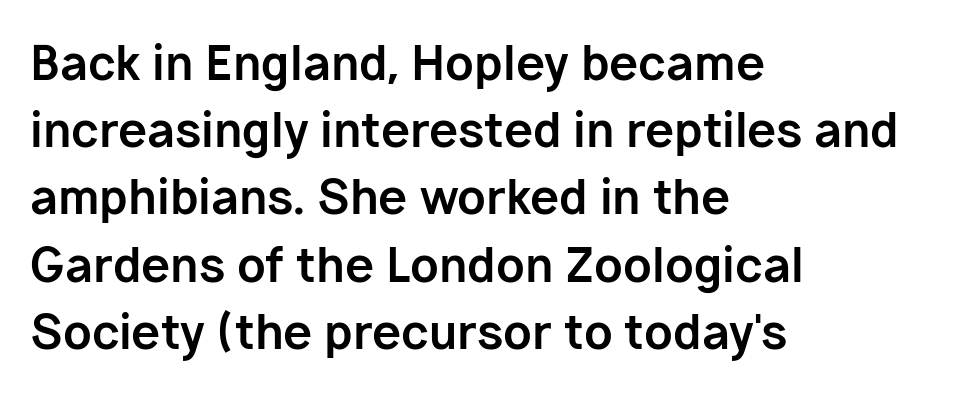
{"serif": "no", "italic": "no", "bold": "yes", "weight": "bold", "width": "normal", "stroke_contrast": "low", "x_height": "medium", "monospaced": "no", "underline": "no", "align": "left", "line_spacing": "normal", "line_spacing_ratio": 1.43, "letter_spacing": "normal", "letter_spacing_em": 0.0, "glyph_px": 47}
